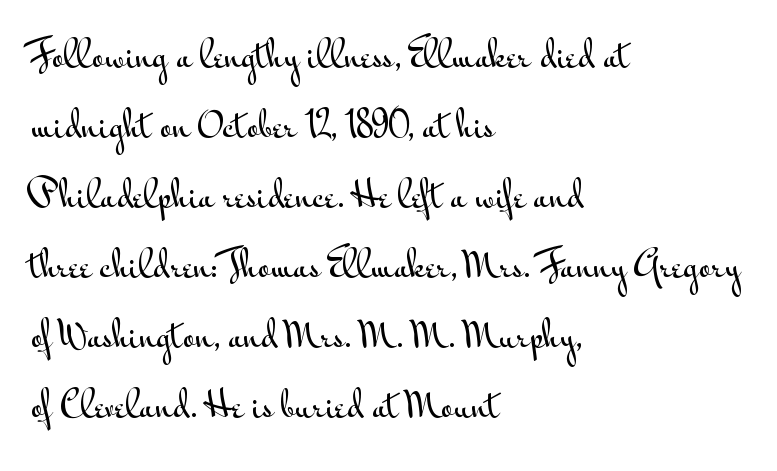
Q: Is the text italic (slanted)? A: Yes.
Q: Is the typeface a serif or a sans-serif typeface? A: Sans-serif.
Q: Is the text underlined? A: No.
Q: How is the paragraph aligned? A: Left-aligned.
Q: Is the spacing between letters normal or unusually wide? A: Normal.
Q: Is the spacing between lines tight, normal or loose? A: Loose.
Q: Width (condensed, normal, or wide)? A: Wide.
Q: Stroke contrast? A: Medium.
Q: x-height? A: Small.
Q: Monospaced? A: No.
